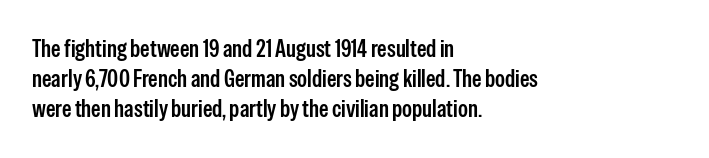
Q: Is the text bold? A: Semi-bold.
Q: Is the text italic (slanted)? A: No, it is upright.
Q: Is the text underlined? A: No.
Q: How is the paragraph aligned? A: Left-aligned.
Q: Is the spacing between letters normal or unusually wide? A: Normal.
Q: Is the spacing between lines tight, normal or loose? A: Normal.
